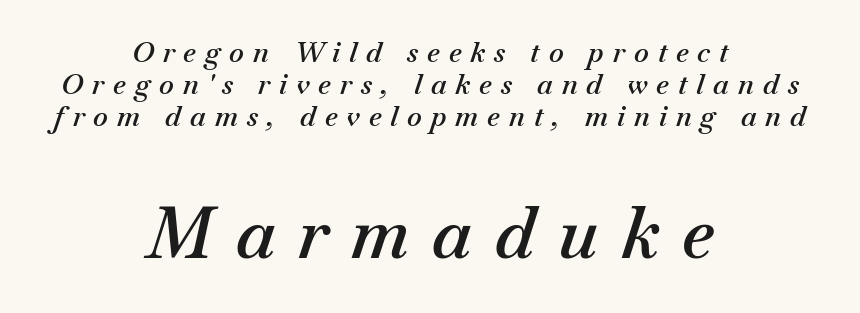
The image shows 71 px semibold type, italic (leaning right); set centered, tight line spacing (1.14x), unusually wide letter spacing (+0.32 em), not underlined; the second (bottom) block is 2.54x larger; medium stroke contrast and a small x-height.
